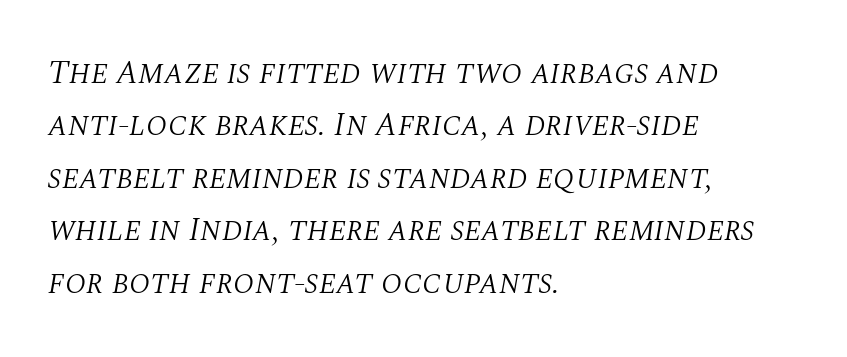
The image shows 33 px light serif type, italic (leaning right); set left-aligned, normal line spacing (1.59x), normal letter spacing, not underlined; medium stroke contrast and a large x-height.
